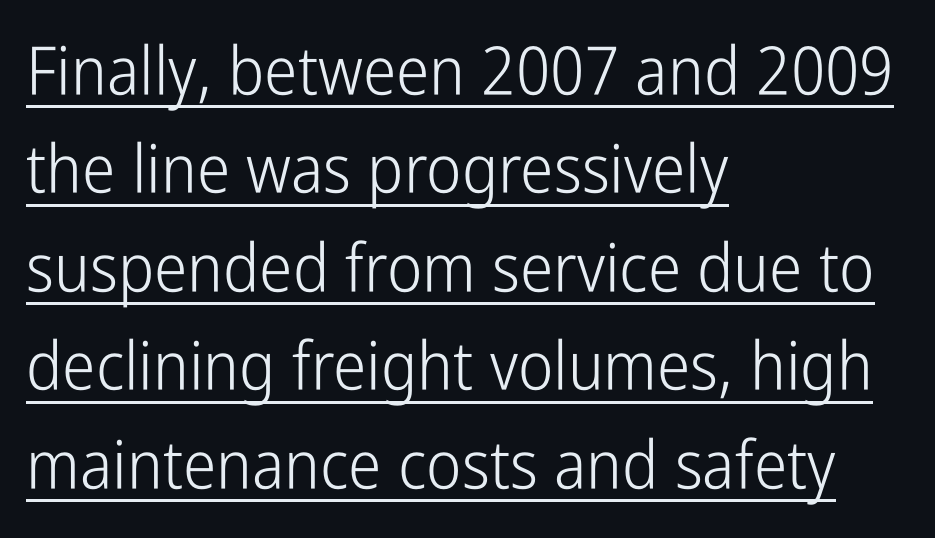
The image shows 67 px light, condensed sans-serif type, upright; set left-aligned, normal line spacing (1.47x), normal letter spacing, underlined; low stroke contrast and a medium x-height.
